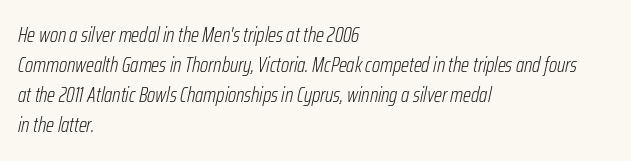
One glance says typical: line gaps are just what's usual. Each stroke keeps to a modest, everyday thickness or less. Layout note: lines flush left. The zone under the glyphs is completely vacant. This is oblique type, the kind used for emphasis or titles. These lines keep a tight, regular rhythm from letter to letter.
